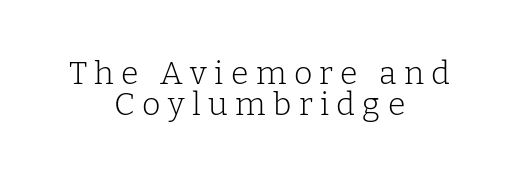
The image shows 32 px light serif type, upright; set centered, tight line spacing (0.97x), unusually wide letter spacing (+0.23 em), not underlined; low stroke contrast and a medium x-height.
